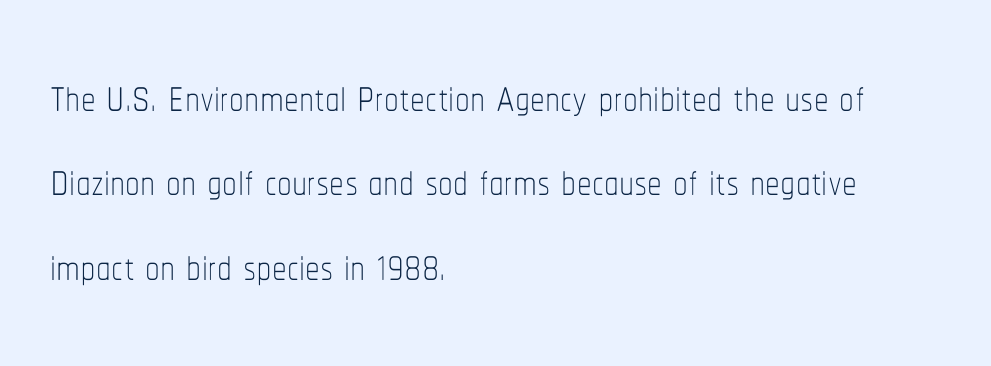
Q: Is the text bold? A: No.
Q: Is the text italic (slanted)? A: No, it is upright.
Q: Is the text underlined? A: No.
Q: How is the paragraph aligned? A: Left-aligned.
Q: Is the spacing between letters normal or unusually wide? A: Normal.
Q: Is the spacing between lines tight, normal or loose? A: Normal.
Q: Width (condensed, normal, or wide)? A: Condensed.
Q: Stroke contrast? A: Low.
Q: x-height? A: Medium.
Q: Monospaced? A: No.
